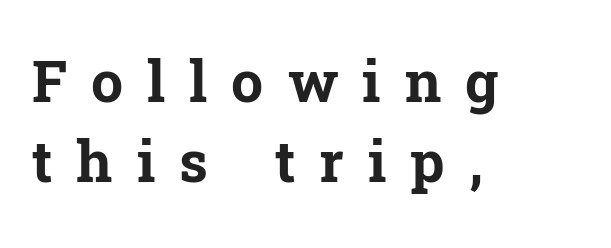
The image shows 57 px bold serif type, upright; set left-aligned, normal line spacing (1.4x), unusually wide letter spacing (+0.42 em), not underlined; low stroke contrast and a medium x-height.
